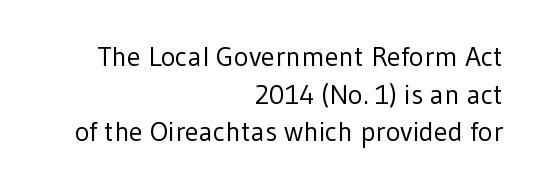
{"serif": "no", "italic": "no", "bold": "no", "weight": "regular", "width": "normal", "stroke_contrast": "low", "x_height": "medium", "monospaced": "no", "underline": "no", "align": "right", "line_spacing": "normal", "line_spacing_ratio": 1.34, "letter_spacing": "normal", "letter_spacing_em": 0.0, "glyph_px": 28}
